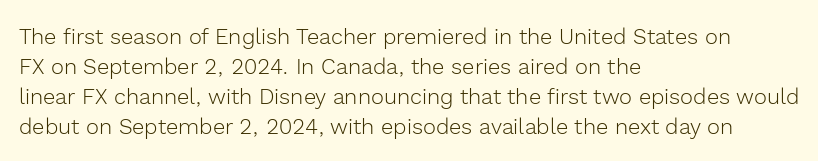
The image shows 22 px text type, upright; set left-aligned, normal line spacing (1.36x), normal letter spacing, not underlined.
